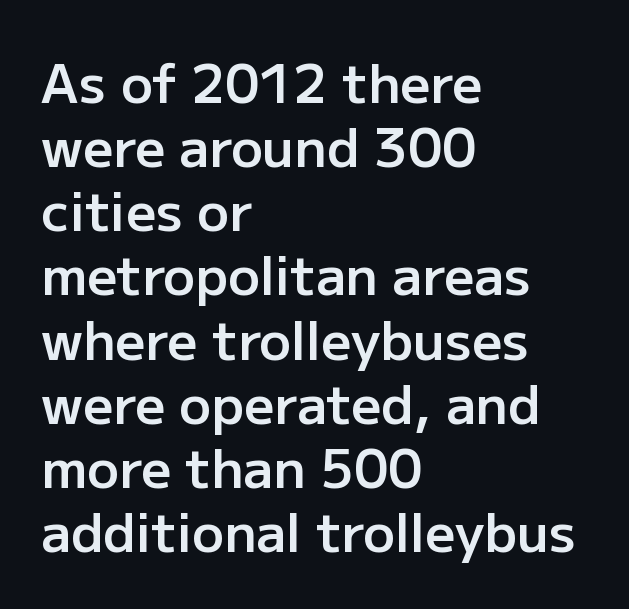
Q: Is the text bold? A: Semi-bold.
Q: Is the text italic (slanted)? A: No, it is upright.
Q: Is the typeface a serif or a sans-serif typeface? A: Sans-serif.
Q: Is the text underlined? A: No.
Q: How is the paragraph aligned? A: Left-aligned.
Q: Is the spacing between letters normal or unusually wide? A: Normal.
Q: Width (condensed, normal, or wide)? A: Normal.
Q: Stroke contrast? A: Low.
Q: x-height? A: Medium.
Q: Monospaced? A: No.
